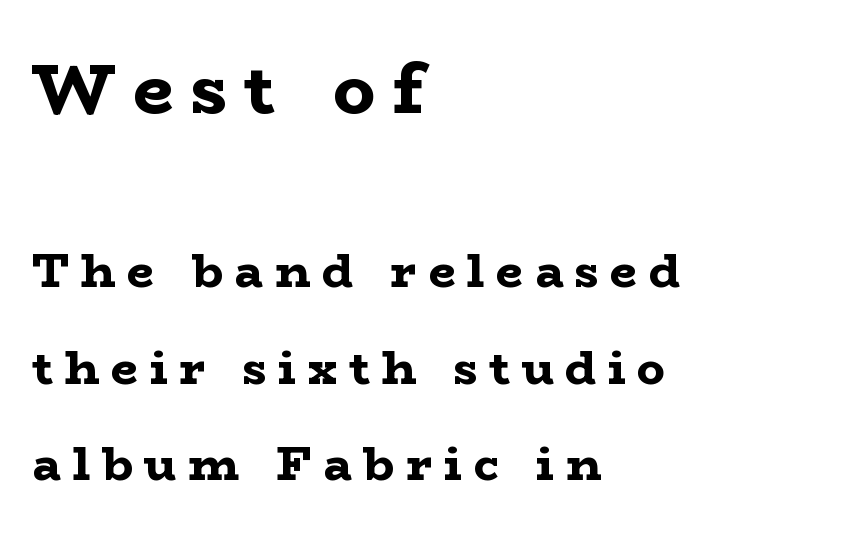
Q: Is the text bold? A: Yes.
Q: Is the text italic (slanted)? A: No, it is upright.
Q: Is the typeface a serif or a sans-serif typeface? A: Serif.
Q: Is the text underlined? A: No.
Q: How is the paragraph aligned? A: Left-aligned.
Q: Is the spacing between letters normal or unusually wide? A: Unusually wide.
Q: Is the spacing between lines tight, normal or loose? A: Loose.
Q: Which block of text is set in a larger size, the first (top) or the second (bottom)? A: The first (top) one.
Q: Width (condensed, normal, or wide)? A: Wide.
Q: Stroke contrast? A: Low.
Q: x-height? A: Medium.
Q: Monospaced? A: No.
